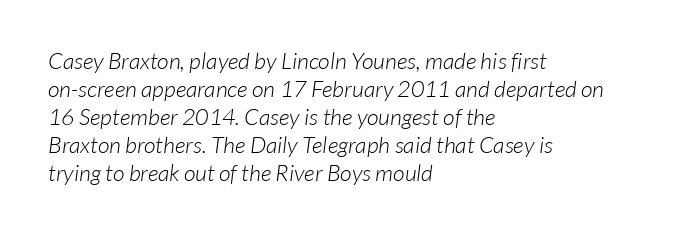
{"bold": "no", "underline": "no", "align": "left", "line_spacing_ratio": 1.22, "letter_spacing": "normal", "letter_spacing_em": 0.0, "glyph_px": 23}
